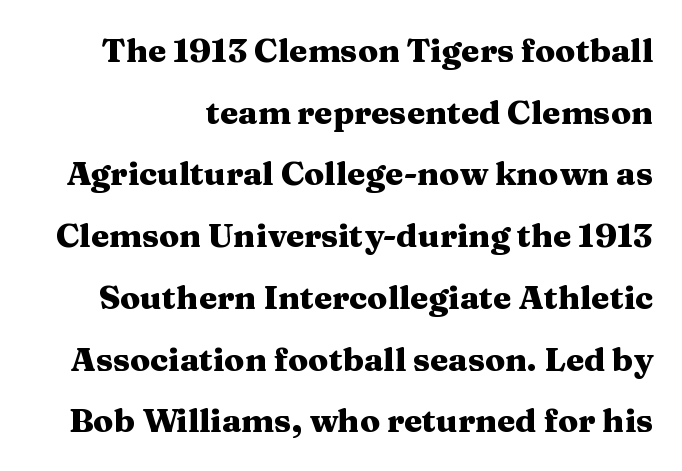
The image shows 33 px heavy, wide serif type, upright; set line spacing 1.87x, normal letter spacing, not underlined; medium stroke contrast and a medium x-height.
